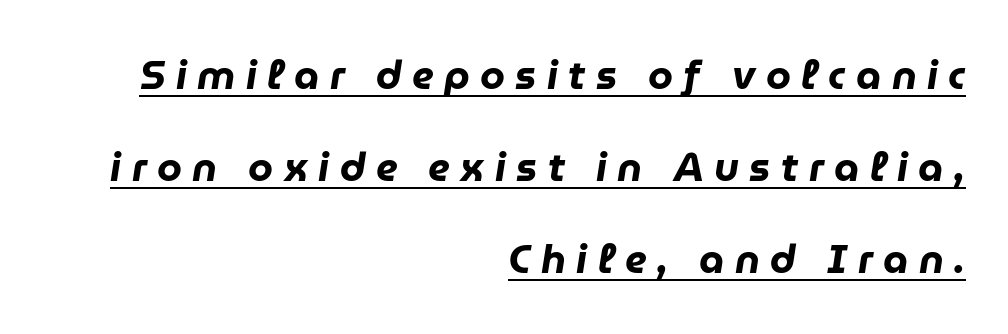
The image shows 40 px heavy type, italic (leaning right); set right-aligned, loose line spacing (2.3x), unusually wide letter spacing (+0.26 em), underlined; low stroke contrast and a medium x-height.
